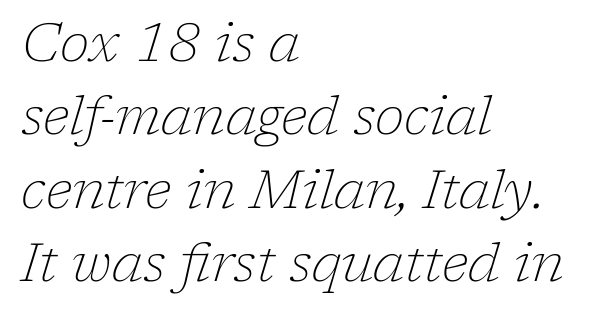
{"serif": "yes", "italic": "yes", "lean": "right", "slant_degrees": 17, "bold": "no", "weight": "thin", "width": "normal", "stroke_contrast": "low", "x_height": "medium", "monospaced": "no", "underline": "no", "align": "left", "line_spacing": "normal", "line_spacing_ratio": 1.36, "letter_spacing": "normal", "letter_spacing_em": 0.0, "glyph_px": 54}
